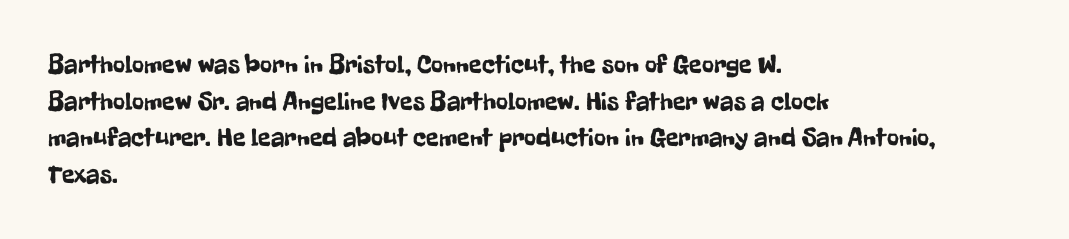
The image shows 26 px text type, upright; set left-aligned, normal line spacing (1.41x), normal letter spacing, not underlined.
